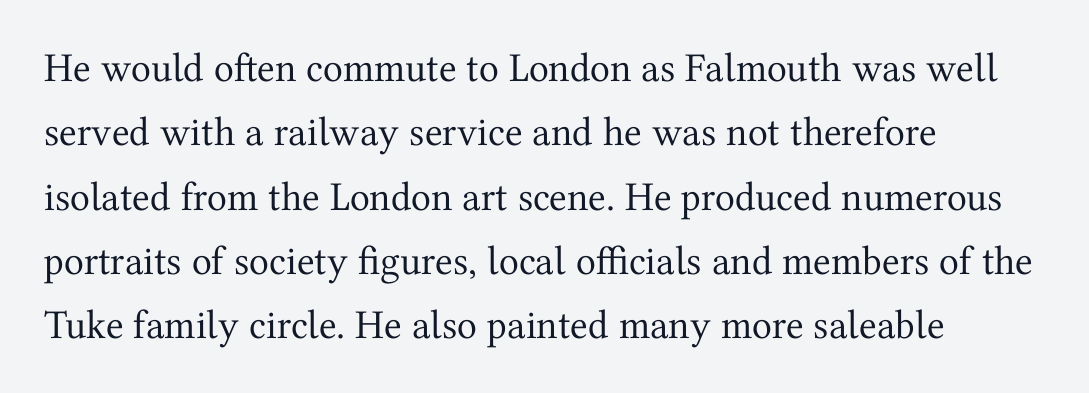
No chunkiness to these letters — they're not bold. How are the letters spaced? Ordinarily, with no added tracking. Look at the bottom of the vertical strokes: they flare into serifs here. Leftover space on each line is placed entirely after the last word. The line-height multiplier appears to be the usual default. Underline: absent.
